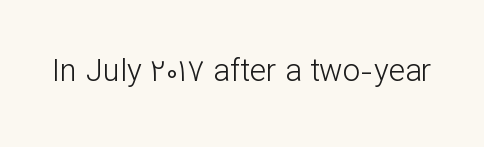
The passage shown is typeset with a sans-serif family. A roman cut, with each character standing at attention. The strip under each line holds only bare page. Caption: face not bold, strokes unweighted.
